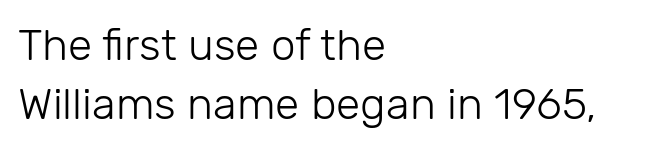
Q: Is the text bold? A: No.
Q: Is the text italic (slanted)? A: No, it is upright.
Q: Is the typeface a serif or a sans-serif typeface? A: Sans-serif.
Q: Is the text underlined? A: No.
Q: How is the paragraph aligned? A: Left-aligned.
Q: Is the spacing between letters normal or unusually wide? A: Normal.
Q: Is the spacing between lines tight, normal or loose? A: Normal.
Q: Width (condensed, normal, or wide)? A: Normal.
Q: Stroke contrast? A: Low.
Q: x-height? A: Medium.
Q: Monospaced? A: No.
